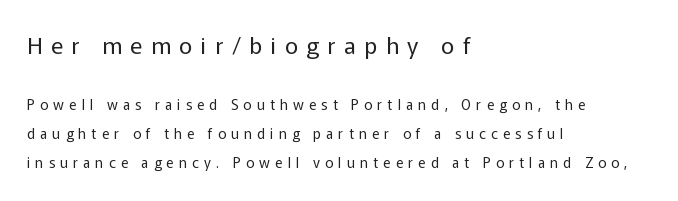
The image shows 23 px text type, upright; set left-aligned, loose line spacing (2.08x), unusually wide letter spacing (+0.37 em), not underlined; the first (top) block is 1.64x larger.
